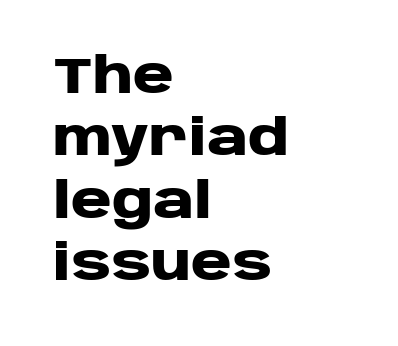
Q: Is the text bold? A: Yes.
Q: Is the text italic (slanted)? A: No, it is upright.
Q: Is the typeface a serif or a sans-serif typeface? A: Sans-serif.
Q: Is the text underlined? A: No.
Q: How is the paragraph aligned? A: Left-aligned.
Q: Is the spacing between letters normal or unusually wide? A: Normal.
Q: Is the spacing between lines tight, normal or loose? A: Normal.
Q: Width (condensed, normal, or wide)? A: Wide.
Q: Stroke contrast? A: Low.
Q: x-height? A: Large.
Q: Monospaced? A: No.
